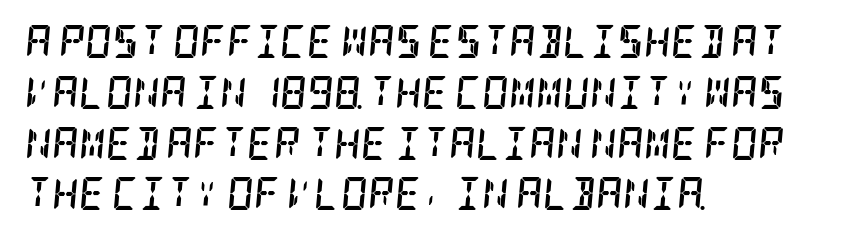
The font is running at its bold setting. The ragged edge is on the right, which tells us the setting is flush left. The glyphs are unaccompanied by any horizontal stroke below them. You can tell from the footed stems that serif type was used. Rows of type keep a routine distance in the vertical direction.
